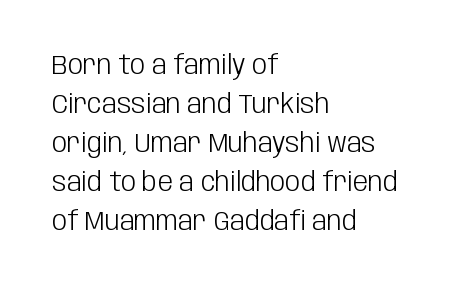
{"italic": "no", "bold": "no", "underline": "no", "align": "left", "line_spacing": "normal", "line_spacing_ratio": 1.44, "letter_spacing": "normal", "letter_spacing_em": 0.0, "glyph_px": 27}
